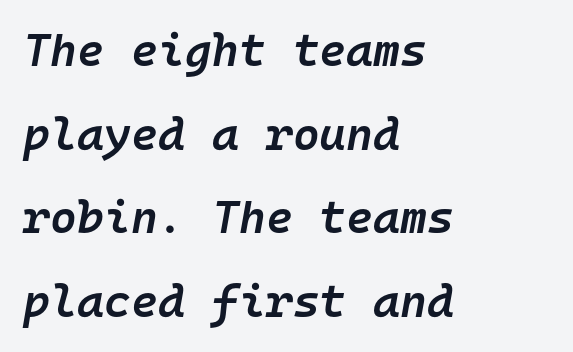
Q: Is the text bold? A: Semi-bold.
Q: Is the text italic (slanted)? A: Yes, it leans right by about 10 degrees.
Q: Is the text underlined? A: No.
Q: How is the paragraph aligned? A: Left-aligned.
Q: Is the spacing between letters normal or unusually wide? A: Normal.
Q: Width (condensed, normal, or wide)? A: Normal.
Q: Stroke contrast? A: Low.
Q: x-height? A: Medium.
Q: Monospaced? A: Yes.
